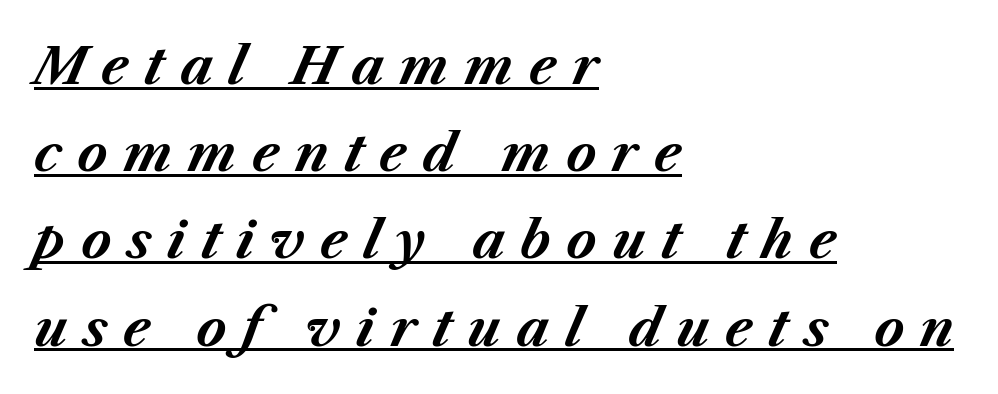
Set as a true bold cut, around the 700 mark. The compositor pushed each line to the left boundary. Is the type slanted? Yes — the strokes lean at a clear angle. A typesetter would call this proportional, since set widths differ per character. Notice how a bar underscores the lettering throughout.
